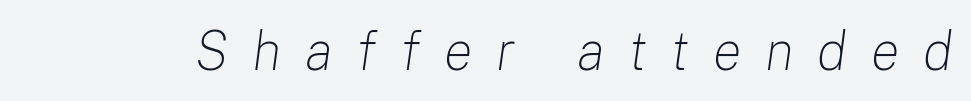
These glyphs show unthickened strokes, regular width or finer. The typography opts for an oblique posture over an upright one. Display-style spreading of the glyphs; the letterfit is very open. Letters rest on an invisible, unmarked baseline. You could not count columns in this text — the font is proportionally spaced.
